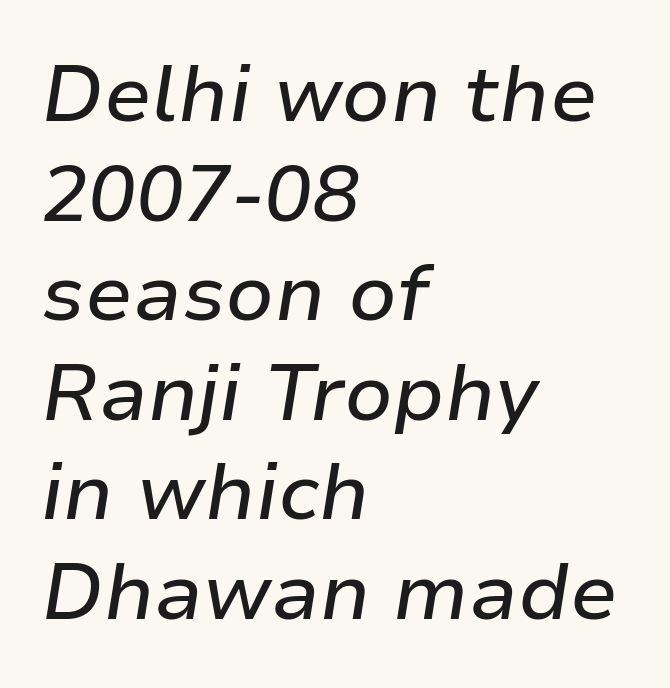
Q: Is the text italic (slanted)? A: Yes, it leans right by about 9 degrees.
Q: Is the text underlined? A: No.
Q: How is the paragraph aligned? A: Left-aligned.
Q: Is the spacing between letters normal or unusually wide? A: Normal.
Q: Is the spacing between lines tight, normal or loose? A: Normal.
Q: Width (condensed, normal, or wide)? A: Normal.
Q: Stroke contrast? A: Low.
Q: x-height? A: Medium.
Q: Monospaced? A: No.
